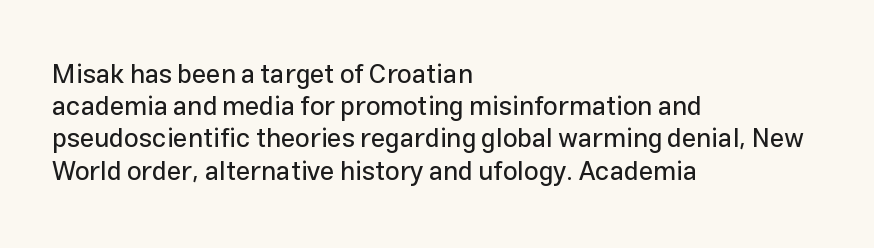
Q: Is the text italic (slanted)? A: No, it is upright.
Q: Is the text underlined? A: No.
Q: How is the paragraph aligned? A: Left-aligned.
Q: Is the spacing between letters normal or unusually wide? A: Normal.
